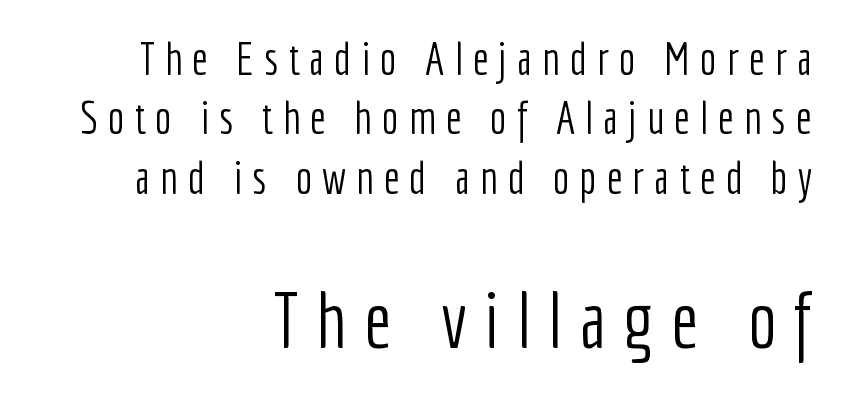
{"serif": "no", "italic": "no", "bold": "no", "weight": "light", "width": "condensed", "stroke_contrast": "low", "x_height": "medium", "monospaced": "no", "underline": "no", "align": "right", "line_spacing": "normal", "line_spacing_ratio": 1.32, "letter_spacing": "wide", "letter_spacing_em": 0.22, "larger_block": "second", "size_ratio": 1.73, "glyph_px": 78}
